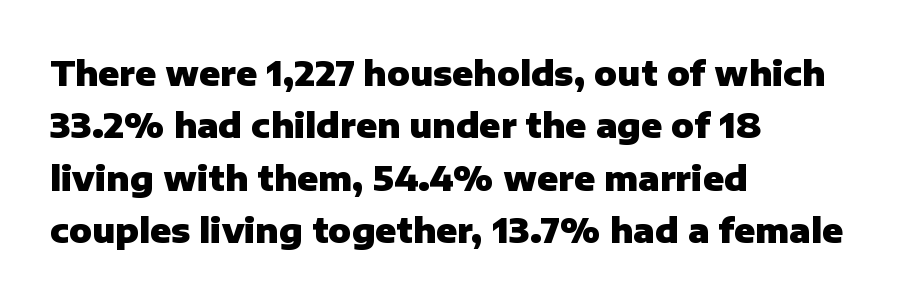
Q: Is the text bold? A: Yes.
Q: Is the text italic (slanted)? A: No, it is upright.
Q: Is the typeface a serif or a sans-serif typeface? A: Sans-serif.
Q: Is the text underlined? A: No.
Q: How is the paragraph aligned? A: Left-aligned.
Q: Is the spacing between letters normal or unusually wide? A: Normal.
Q: Is the spacing between lines tight, normal or loose? A: Normal.
Q: Width (condensed, normal, or wide)? A: Normal.
Q: Stroke contrast? A: Low.
Q: x-height? A: Medium.
Q: Monospaced? A: No.
